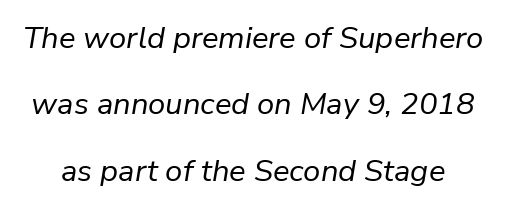
Characters are canted at an angle relative to the baseline's perpendicular. The block of text is sparse from top to bottom, with ample space between rows. Note the varied advance widths — an 'i' is clearly narrower than an 'm'. Default kerning and tracking; the words read as compact shapes. The letterforms sit at book weight or below. Type without underlining.
